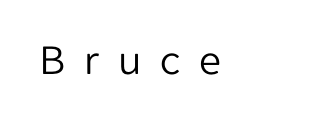
Q: Is the text bold? A: No.
Q: Is the text italic (slanted)? A: No, it is upright.
Q: Is the typeface a serif or a sans-serif typeface? A: Sans-serif.
Q: Is the text underlined? A: No.
Q: How is the paragraph aligned? A: Left-aligned.
Q: Is the spacing between letters normal or unusually wide? A: Unusually wide.
Q: Width (condensed, normal, or wide)? A: Normal.
Q: Stroke contrast? A: Low.
Q: x-height? A: Medium.
Q: Monospaced? A: No.
